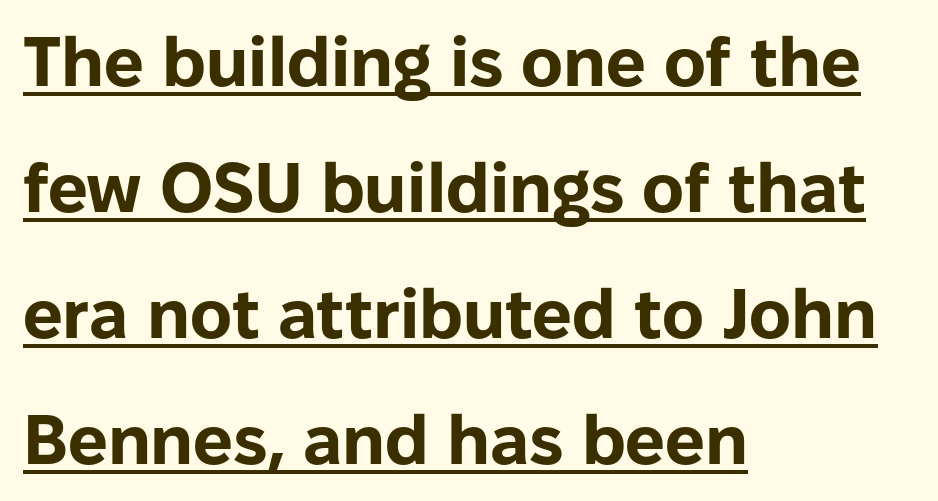
{"serif": "no", "italic": "no", "bold": "yes", "weight": "bold", "width": "normal", "stroke_contrast": "low", "x_height": "medium", "monospaced": "no", "underline": "yes", "align": "left", "line_spacing_ratio": 1.8, "letter_spacing": "normal", "letter_spacing_em": 0.0, "glyph_px": 70}
